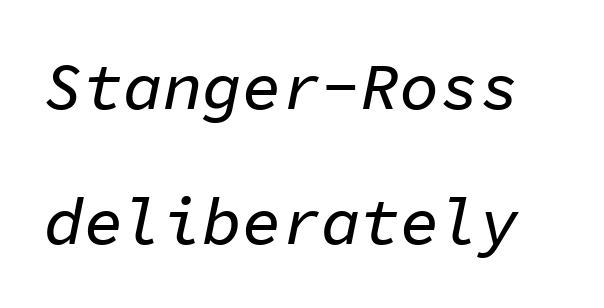
The image shows 66 px text type, italic (leaning right), monospaced; set loose line spacing (2.05x), normal letter spacing, not underlined; low stroke contrast and a medium x-height.
